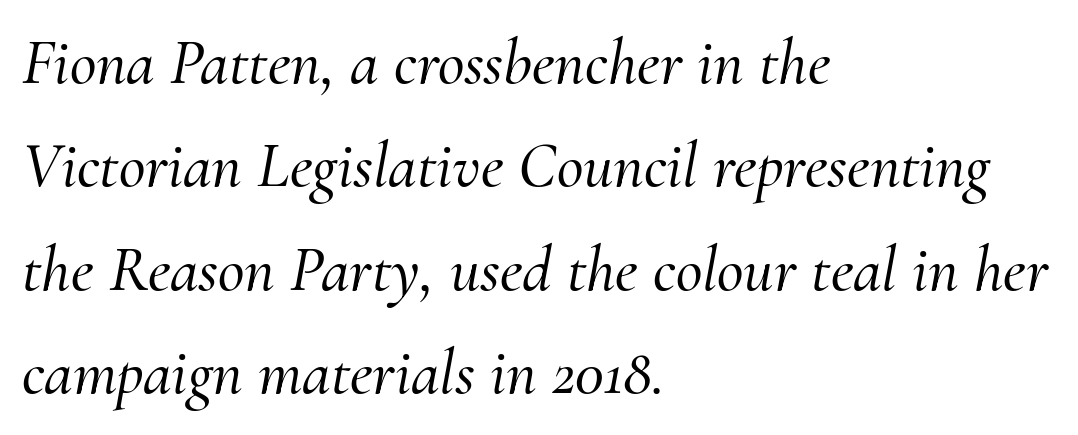
Letterform terminals end in serifs throughout the passage. The lines sit at an ordinary, default distance from one another. Here the designer chose a conventional face with non-uniform glyph widths. In terms of letterspacing, this is plain default setting. The space directly below the letters is spotless. The rendering applies a slant to the glyphs.
